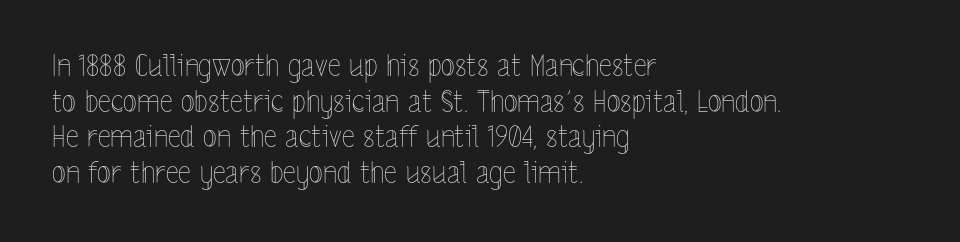
{"italic": "no", "bold": "no", "weight": "thin", "width": "condensed", "x_height": "medium", "monospaced": "no", "underline": "no", "align": "left", "line_spacing_ratio": 1.23, "letter_spacing": "normal", "letter_spacing_em": 0.0, "glyph_px": 29}
